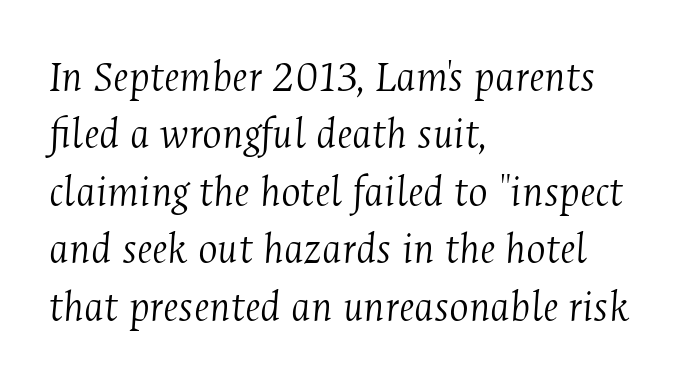
{"serif": "yes", "italic": "yes", "lean": "right", "slant_degrees": 4, "bold": "no", "weight": "light", "width": "condensed", "stroke_contrast": "medium", "x_height": "medium", "monospaced": "no", "underline": "no", "align": "left", "line_spacing": "normal", "line_spacing_ratio": 1.25, "letter_spacing": "normal", "letter_spacing_em": 0.0, "glyph_px": 46}
